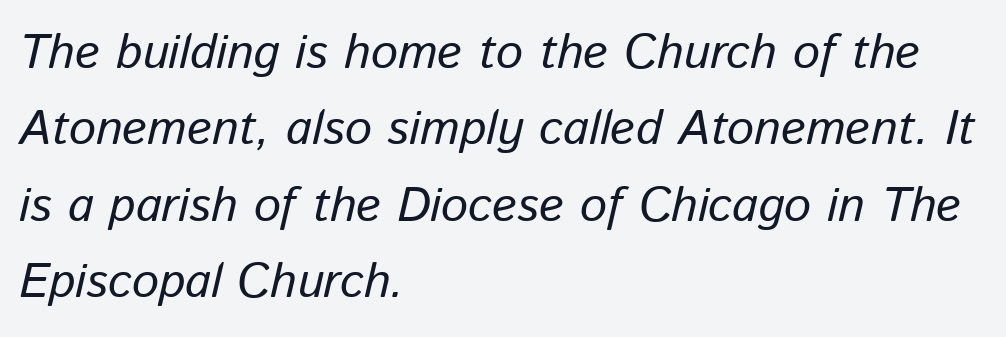
{"italic": "yes", "lean": "right", "slant_degrees": 13, "bold": "no", "weight": "regular", "width": "normal", "stroke_contrast": "low", "x_height": "medium", "monospaced": "no", "underline": "no", "align": "left", "line_spacing": "normal", "line_spacing_ratio": 1.59, "letter_spacing": "normal", "letter_spacing_em": 0.0, "glyph_px": 48}
